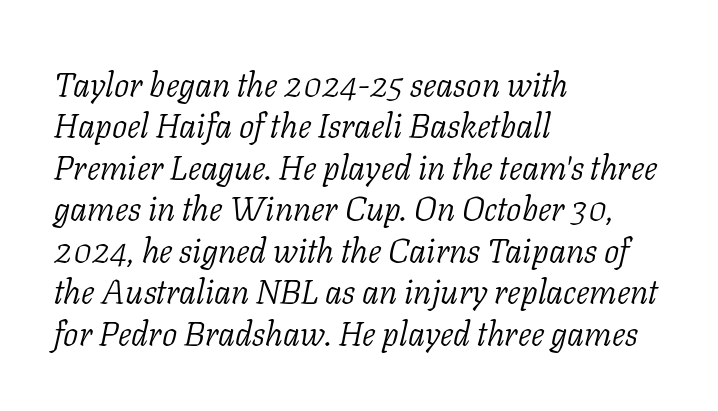
{"serif": "yes", "italic": "yes", "lean": "right", "slant_degrees": 11, "bold": "no", "weight": "light", "width": "normal", "stroke_contrast": "low", "x_height": "medium", "monospaced": "no", "underline": "no", "align": "left", "line_spacing_ratio": 1.22, "letter_spacing": "normal", "letter_spacing_em": 0.0, "glyph_px": 34}
